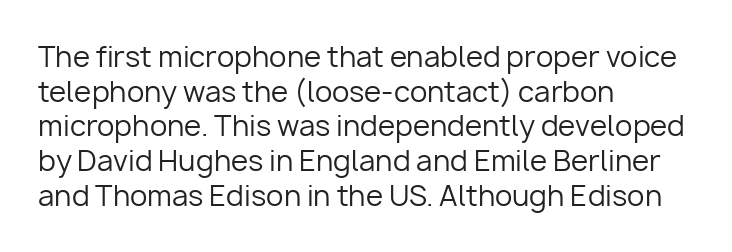
Q: Is the text bold? A: No.
Q: Is the text italic (slanted)? A: No, it is upright.
Q: Is the typeface a serif or a sans-serif typeface? A: Sans-serif.
Q: Is the text underlined? A: No.
Q: How is the paragraph aligned? A: Left-aligned.
Q: Is the spacing between letters normal or unusually wide? A: Normal.
Q: Width (condensed, normal, or wide)? A: Normal.
Q: Stroke contrast? A: Low.
Q: x-height? A: Medium.
Q: Monospaced? A: No.
